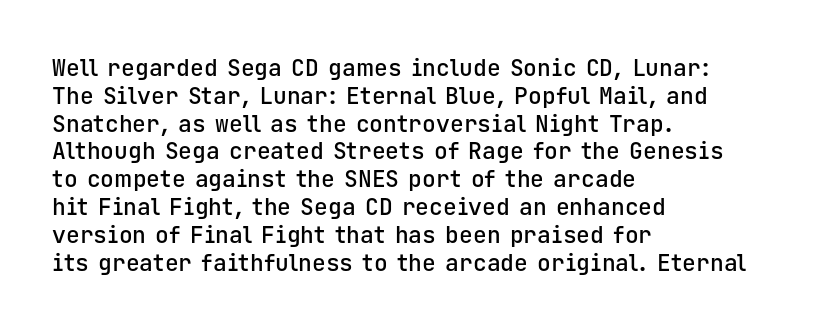
Q: Is the text bold? A: Semi-bold.
Q: Is the text italic (slanted)? A: No, it is upright.
Q: Is the text underlined? A: No.
Q: How is the paragraph aligned? A: Left-aligned.
Q: Is the spacing between letters normal or unusually wide? A: Normal.
